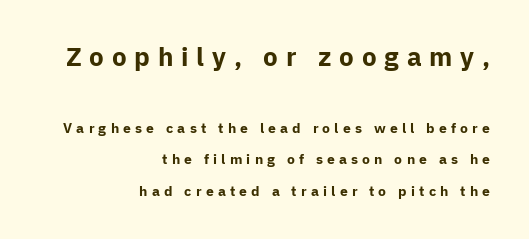
The image shows 26 px bold type, upright; set right-aligned, loose line spacing (2.24x), unusually wide letter spacing (+0.3 em), not underlined; the first (top) block is 1.86x larger.
